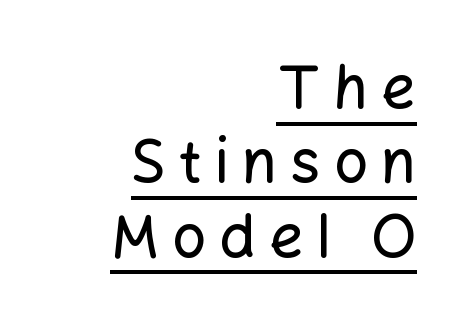
Q: Is the text italic (slanted)? A: No, it is upright.
Q: Is the typeface a serif or a sans-serif typeface? A: Sans-serif.
Q: Is the text underlined? A: Yes.
Q: How is the paragraph aligned? A: Right-aligned.
Q: Is the spacing between letters normal or unusually wide? A: Unusually wide.
Q: Width (condensed, normal, or wide)? A: Normal.
Q: Stroke contrast? A: Low.
Q: x-height? A: Medium.
Q: Monospaced? A: No.
